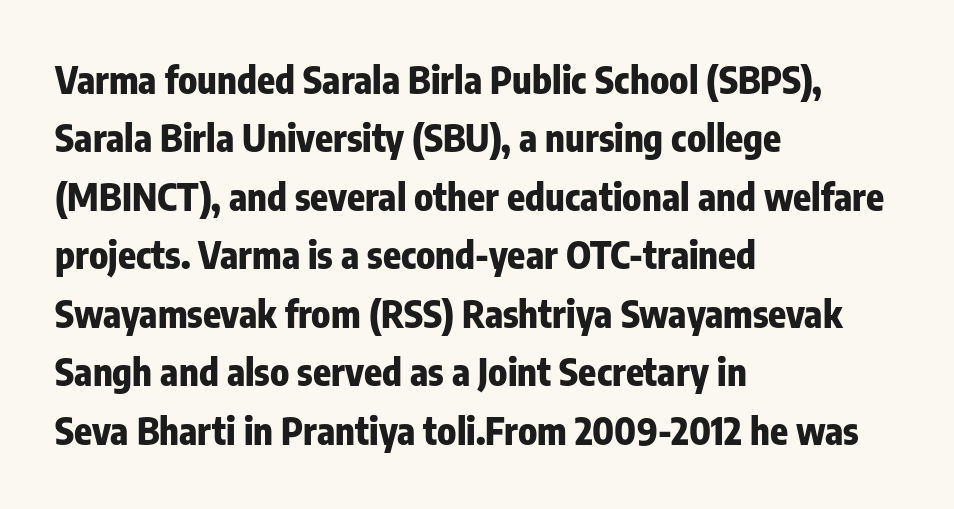
The rendering keeps characters at their native spacing. Does the type have serifs? No, each stem ends abruptly. These lines are rendered in a variable-pitch font. Type without underlining. The ragged edge is on the right, which tells us the setting is flush left. The rendering uses a moderate line-height, typical for paragraphs.
